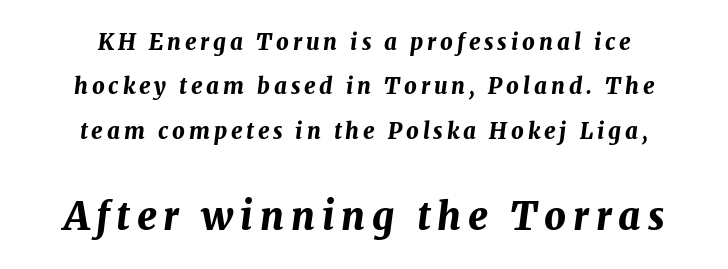
How would I describe the line gaps? Wide and relaxed. The baseline area is clear. The letters are bold, with thick, heavy strokes. This rendering uses center alignment, leaving both contours irregular but symmetric. The more generous point size was reserved for the lower chunk.
